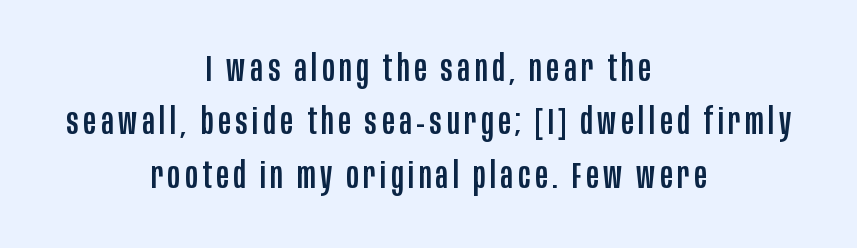
{"serif": "no", "italic": "no", "width": "condensed", "stroke_contrast": "low", "x_height": "large", "monospaced": "no", "underline": "no", "align": "center", "line_spacing": "normal", "line_spacing_ratio": 1.44, "glyph_px": 37}
